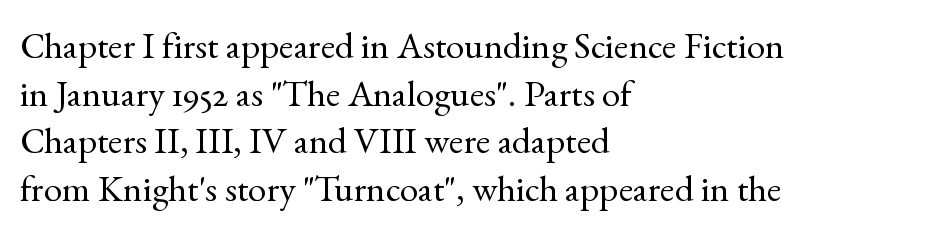
Q: Is the text bold? A: No.
Q: Is the text italic (slanted)? A: No, it is upright.
Q: Is the typeface a serif or a sans-serif typeface? A: Serif.
Q: Is the text underlined? A: No.
Q: How is the paragraph aligned? A: Left-aligned.
Q: Is the spacing between letters normal or unusually wide? A: Normal.
Q: Is the spacing between lines tight, normal or loose? A: Normal.
Q: Width (condensed, normal, or wide)? A: Normal.
Q: x-height? A: Small.
Q: Monospaced? A: No.
